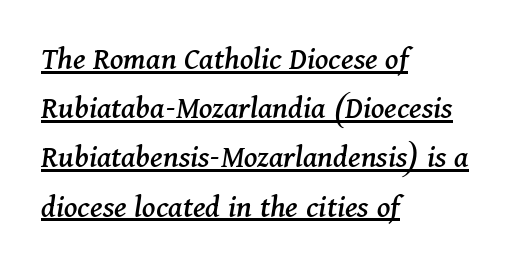
Q: Is the text italic (slanted)? A: Yes, it leans right by about 11 degrees.
Q: Is the typeface a serif or a sans-serif typeface? A: Serif.
Q: Is the text underlined? A: Yes.
Q: How is the paragraph aligned? A: Left-aligned.
Q: Is the spacing between letters normal or unusually wide? A: Normal.
Q: Is the spacing between lines tight, normal or loose? A: Normal.
Q: Width (condensed, normal, or wide)? A: Normal.
Q: Stroke contrast? A: Medium.
Q: x-height? A: Medium.
Q: Monospaced? A: No.
